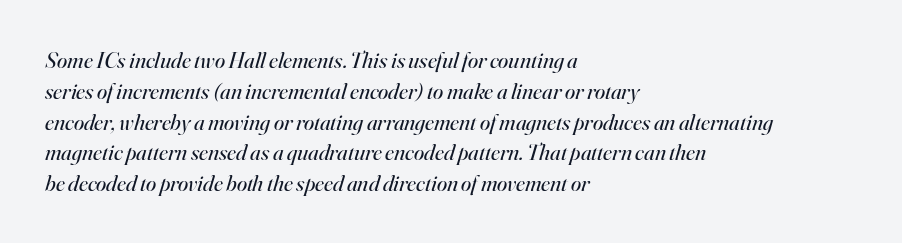
The words here are not underlined. Line beginnings align vertically; line endings do not. Tracking value appears to be zero — textbook default spacing. Would a proofreader flag this as italicized? Yes. Is there much room between lines? A standard amount, neither cramped nor airy. The letterforms sit at book weight or below.
